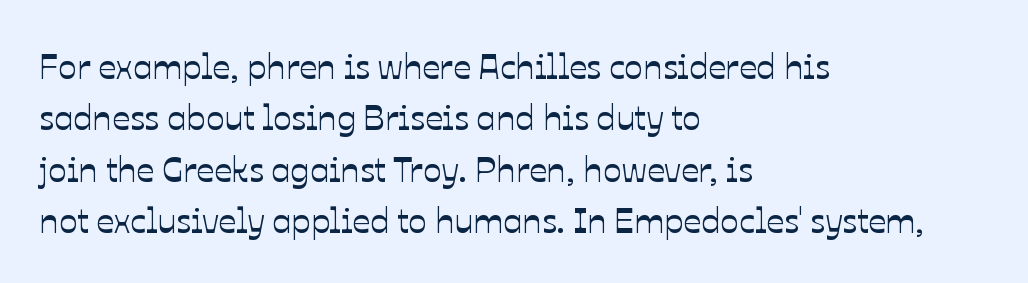
{"italic": "no", "width": "normal", "stroke_contrast": "low", "x_height": "medium", "monospaced": "no", "underline": "no", "align": "left", "line_spacing": "normal", "line_spacing_ratio": 1.47, "letter_spacing": "normal", "letter_spacing_em": 0.0, "glyph_px": 35}
